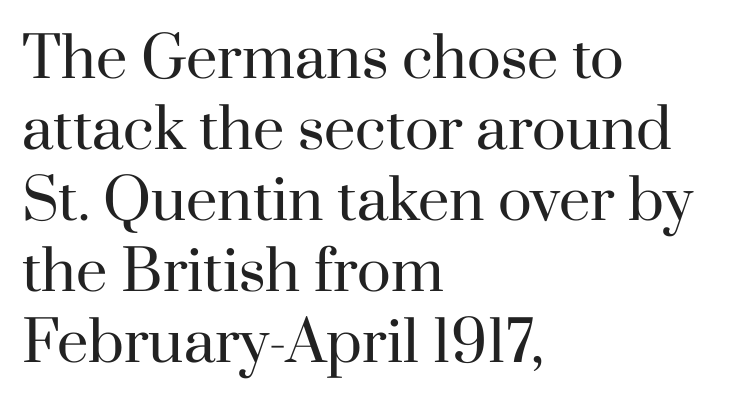
The image shows 56 px regular-weight serif type, upright; set left-aligned, normal line spacing (1.27x), normal letter spacing, not underlined; high stroke contrast and a small x-height.
